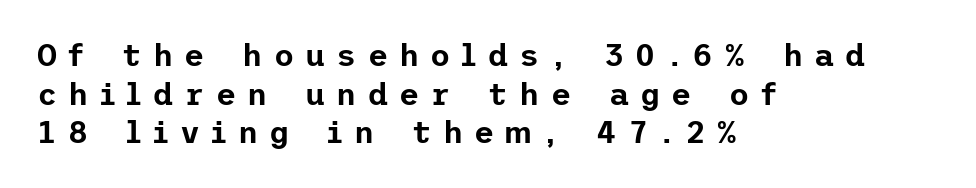
Q: Is the text italic (slanted)? A: No, it is upright.
Q: Is the typeface a serif or a sans-serif typeface? A: Sans-serif.
Q: Is the text underlined? A: No.
Q: How is the paragraph aligned? A: Left-aligned.
Q: Is the spacing between letters normal or unusually wide? A: Unusually wide.
Q: Is the spacing between lines tight, normal or loose? A: Normal.
Q: Width (condensed, normal, or wide)? A: Normal.
Q: Stroke contrast? A: Low.
Q: x-height? A: Medium.
